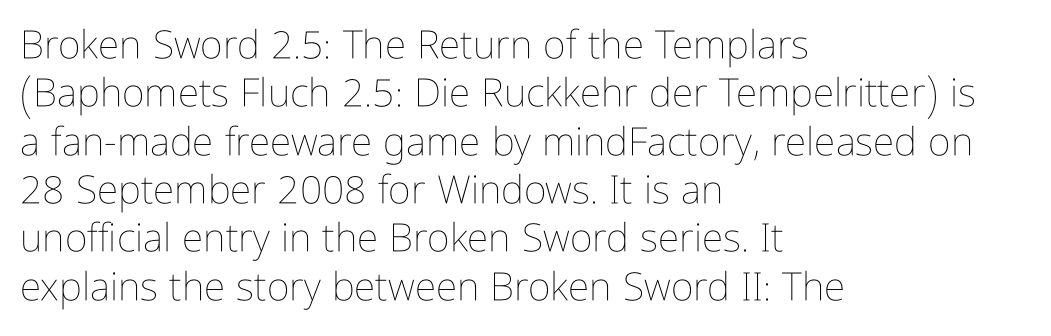
The image shows 39 px thin, condensed type, upright; set left-aligned, line spacing 1.24x, normal letter spacing, not underlined; low stroke contrast and a medium x-height.
